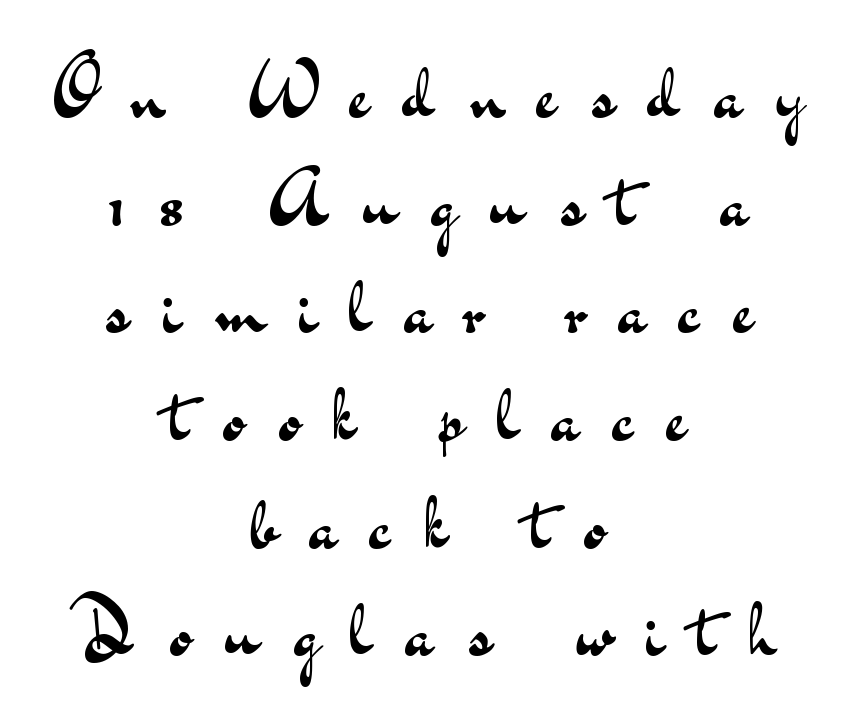
Q: Is the text bold? A: No.
Q: Is the text italic (slanted)? A: Yes.
Q: Is the typeface a serif or a sans-serif typeface? A: Sans-serif.
Q: Is the text underlined? A: No.
Q: How is the paragraph aligned? A: Centered.
Q: Is the spacing between letters normal or unusually wide? A: Unusually wide.
Q: Is the spacing between lines tight, normal or loose? A: Normal.
Q: Width (condensed, normal, or wide)? A: Wide.
Q: Stroke contrast? A: Medium.
Q: x-height? A: Small.
Q: Monospaced? A: No.
